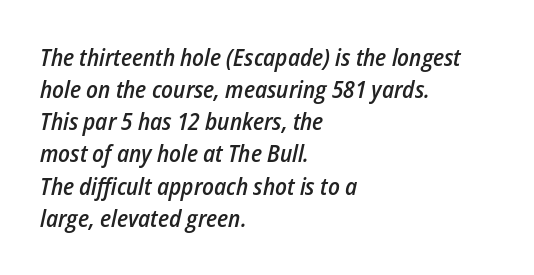
The image shows 24 px text type, italic (leaning right); set left-aligned, normal line spacing (1.34x), normal letter spacing, not underlined.
